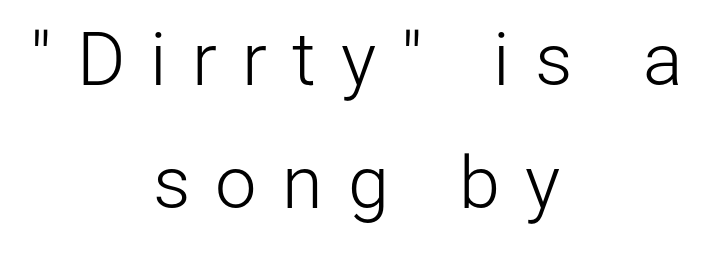
Q: Is the text bold? A: No.
Q: Is the text italic (slanted)? A: No, it is upright.
Q: Is the typeface a serif or a sans-serif typeface? A: Sans-serif.
Q: Is the text underlined? A: No.
Q: How is the paragraph aligned? A: Centered.
Q: Is the spacing between letters normal or unusually wide? A: Unusually wide.
Q: Is the spacing between lines tight, normal or loose? A: Normal.
Q: Width (condensed, normal, or wide)? A: Normal.
Q: Stroke contrast? A: Low.
Q: x-height? A: Medium.
Q: Monospaced? A: No.
